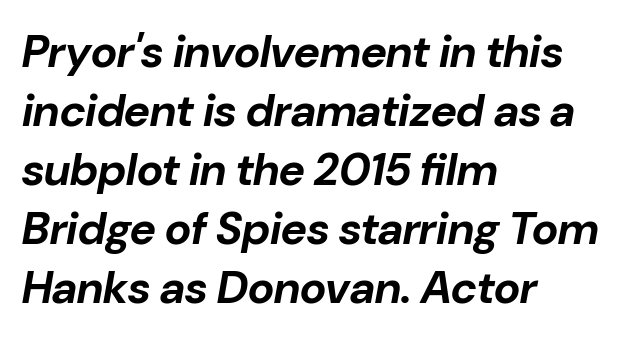
The image shows 45 px bold type, italic (leaning right); set left-aligned, normal line spacing (1.31x), normal letter spacing, not underlined; low stroke contrast and a medium x-height.
